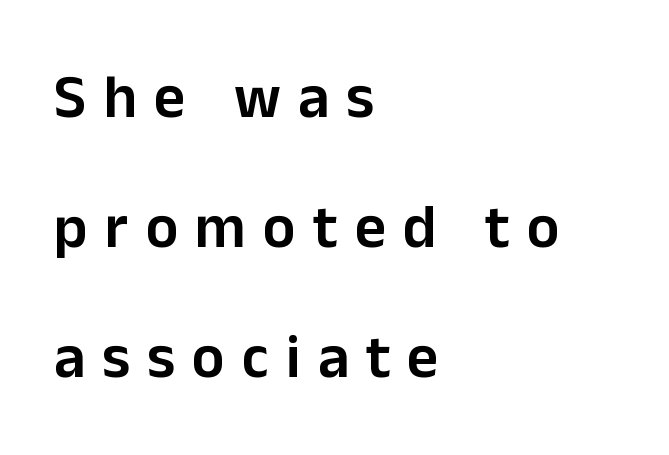
{"serif": "no", "italic": "no", "bold": "semi", "weight": "semibold", "width": "normal", "stroke_contrast": "low", "x_height": "medium", "monospaced": "no", "underline": "no", "align": "left", "line_spacing": "loose", "line_spacing_ratio": 2.13, "letter_spacing": "wide", "letter_spacing_em": 0.28, "glyph_px": 61}
